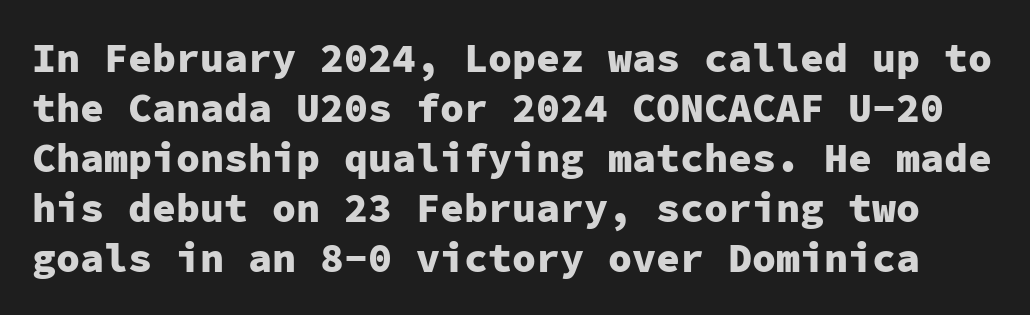
Q: Is the text bold? A: Yes.
Q: Is the text italic (slanted)? A: No, it is upright.
Q: Is the typeface a serif or a sans-serif typeface? A: Sans-serif.
Q: Is the text underlined? A: No.
Q: Is the spacing between letters normal or unusually wide? A: Normal.
Q: Is the spacing between lines tight, normal or loose? A: Normal.
Q: Width (condensed, normal, or wide)? A: Normal.
Q: Stroke contrast? A: Low.
Q: x-height? A: Medium.
Q: Monospaced? A: Yes.
